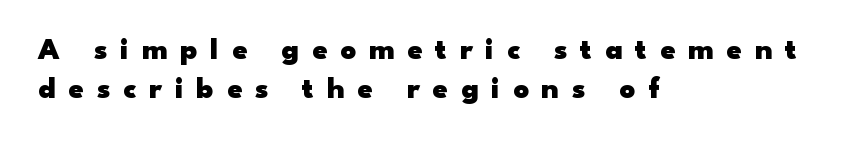
The tracking reads as deliberately expanded to a designer's eye. Beneath every word, the page is bare. Heft: maximum for text — a bold. Rows of type keep a routine distance in the vertical direction. A sans-serif font was chosen for this passage. Here the designer chose a conventional face with non-uniform glyph widths.
